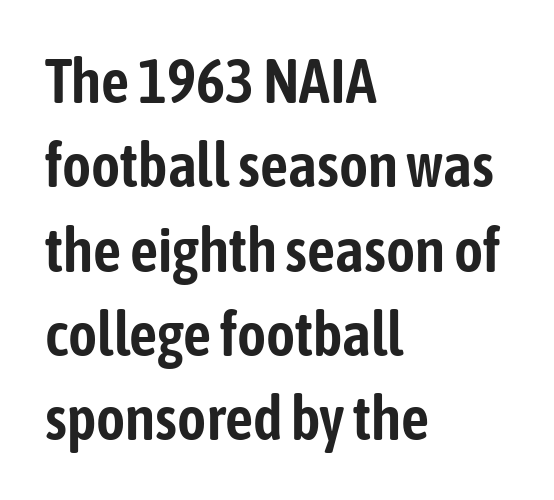
{"serif": "no", "italic": "no", "width": "condensed", "stroke_contrast": "low", "x_height": "medium", "monospaced": "no", "underline": "no", "align": "left", "line_spacing": "normal", "line_spacing_ratio": 1.36, "letter_spacing": "normal", "letter_spacing_em": 0.0, "glyph_px": 62}
